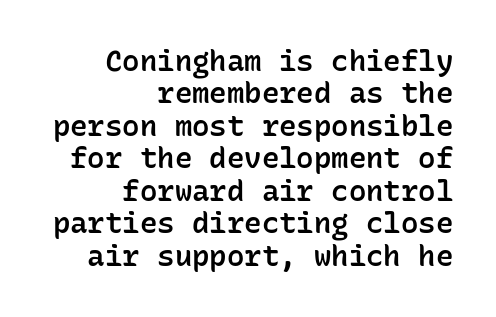
The image shows 29 px semibold sans-serif type, upright, monospaced; set right-aligned, tight line spacing (1.12x), normal letter spacing, not underlined; low stroke contrast and a medium x-height.
